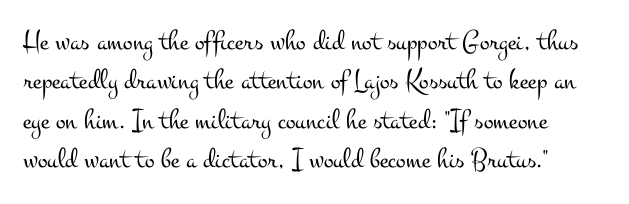
The image shows 29 px light, wide type; set left-aligned, normal line spacing (1.36x), normal letter spacing, not underlined; medium stroke contrast and a small x-height.
